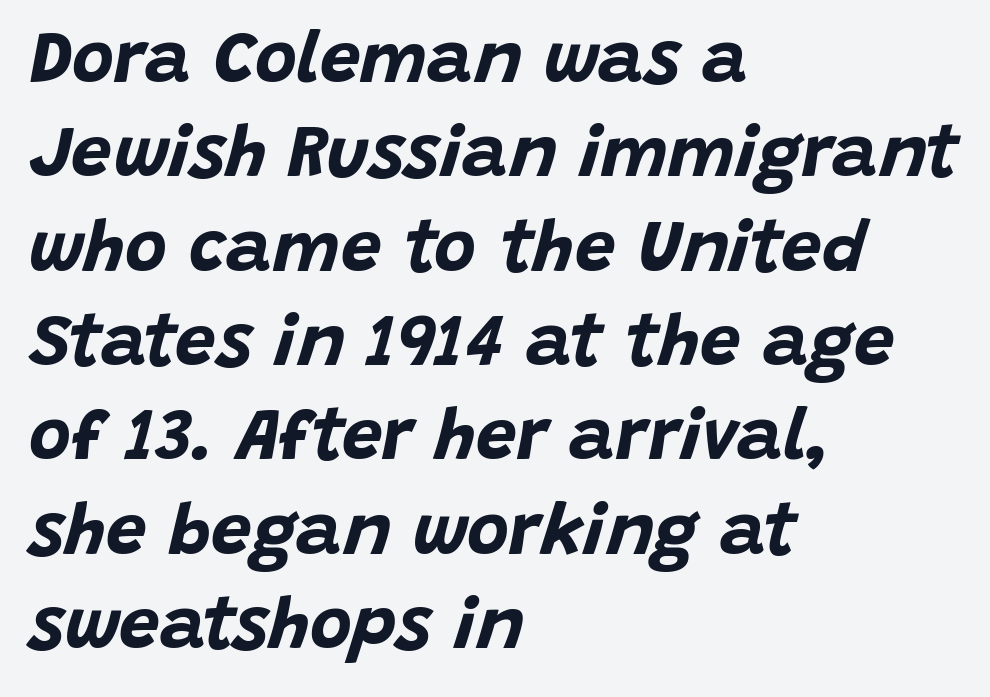
The image shows 72 px bold type, italic (leaning right); set left-aligned, normal line spacing (1.31x), normal letter spacing, not underlined; low stroke contrast and a large x-height.
